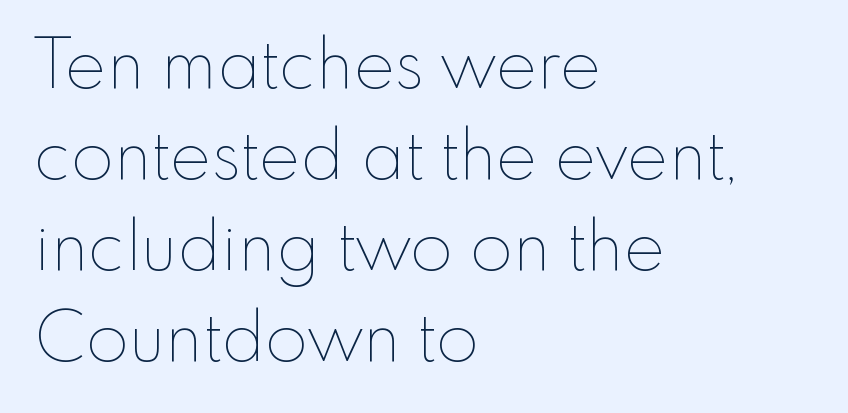
{"italic": "no", "bold": "no", "weight": "thin", "width": "normal", "stroke_contrast": "low", "x_height": "small", "monospaced": "no", "underline": "no", "align": "left", "line_spacing": "normal", "line_spacing_ratio": 1.32, "letter_spacing": "normal", "letter_spacing_em": 0.0, "glyph_px": 69}
